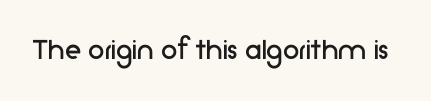
What stands out about the letter spacing? Nothing — it is the standard amount. Quick note: not italic, upright. Just letters on the line, the space beneath them empty. This is not heavy type; no bold has been used. Grotesque or geometric, the face here clearly has no serifs.
